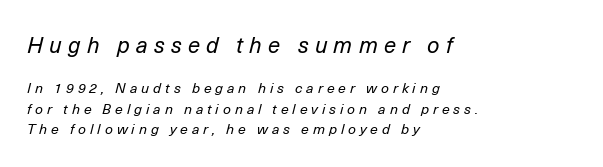
The baseline area is clear. Reading down the block, your eye returns to a fixed left position each line. The gaps between neighbouring characters are conspicuously large. Scale decreases going downward across the two blocks.
